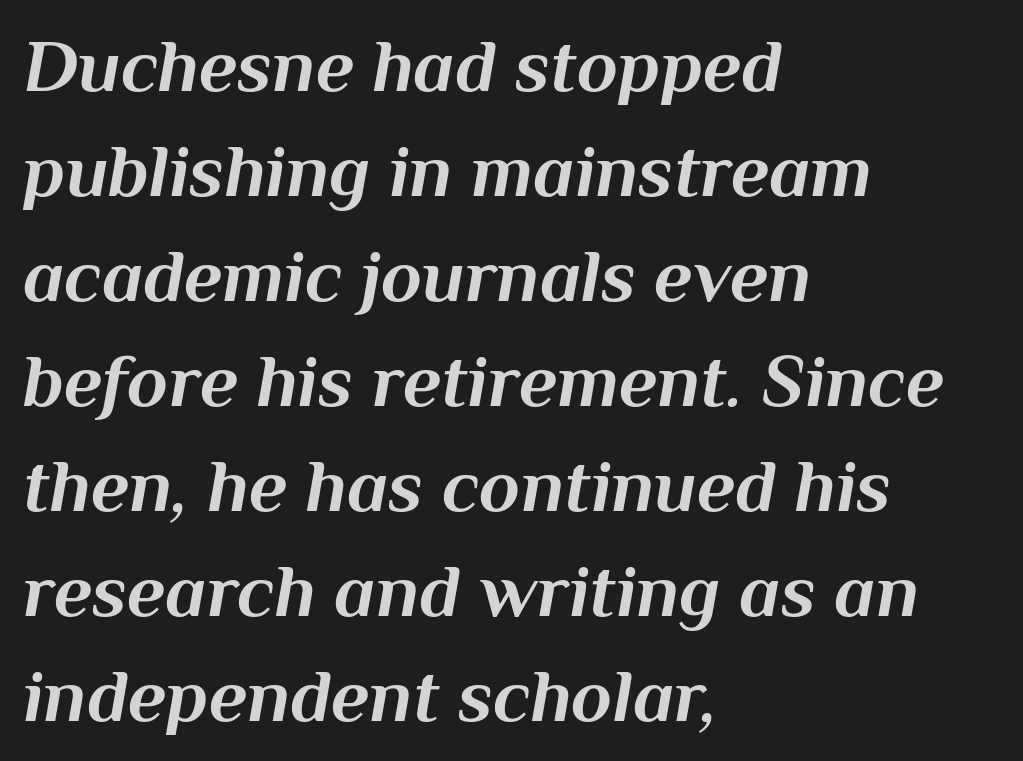
The image shows 75 px bold type, italic (leaning right); set left-aligned, normal line spacing (1.4x), normal letter spacing, not underlined; medium stroke contrast and a medium x-height.
